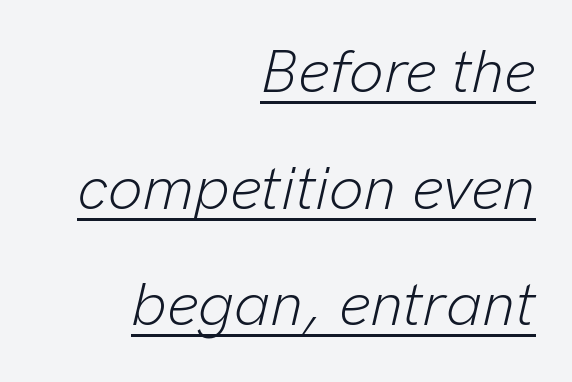
The image shows 61 px light type, italic (leaning right); set right-aligned, loose line spacing (1.91x), normal letter spacing, underlined; low stroke contrast and a medium x-height.
